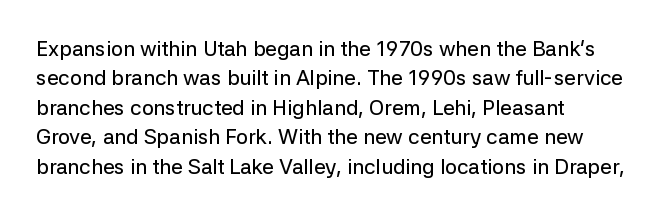
Q: Is the text italic (slanted)? A: No, it is upright.
Q: Is the text underlined? A: No.
Q: How is the paragraph aligned? A: Left-aligned.
Q: Is the spacing between letters normal or unusually wide? A: Normal.
Q: Is the spacing between lines tight, normal or loose? A: Normal.
